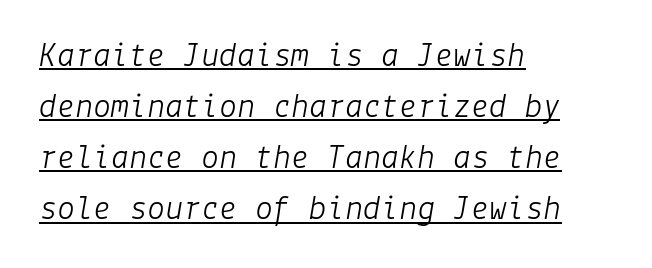
No heavy texture on the line: the type isn't bold. Tall strokes in this sample are angled rather than plumb. Tracking value appears to be zero — textbook default spacing. The ragged edge is on the right, which tells us the setting is flush left.
